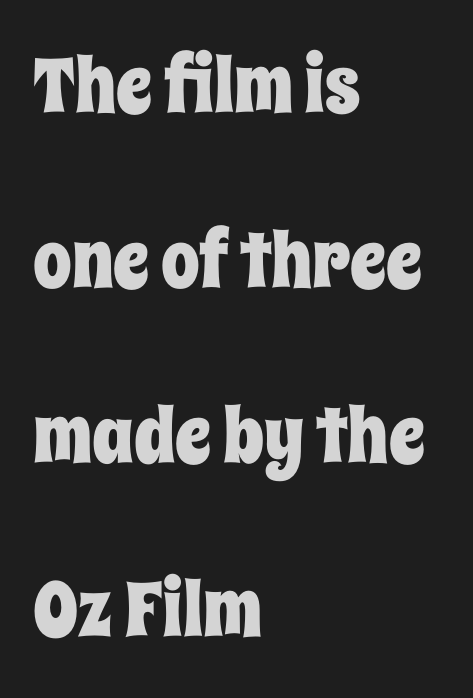
The image shows 77 px condensed type, upright; set left-aligned, loose line spacing (2.27x), normal letter spacing, not underlined; low stroke contrast and a large x-height.
